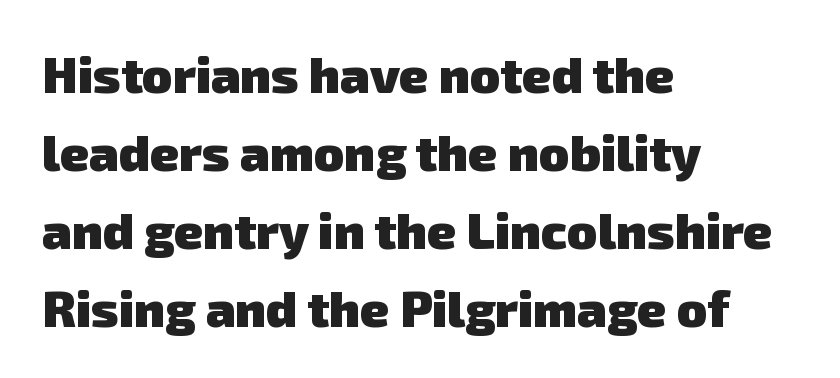
{"serif": "no", "bold": "yes", "weight": "heavy", "width": "normal", "stroke_contrast": "low", "x_height": "medium", "monospaced": "no", "underline": "no", "align": "left", "line_spacing": "normal", "line_spacing_ratio": 1.56, "letter_spacing": "normal", "letter_spacing_em": 0.0, "glyph_px": 50}
